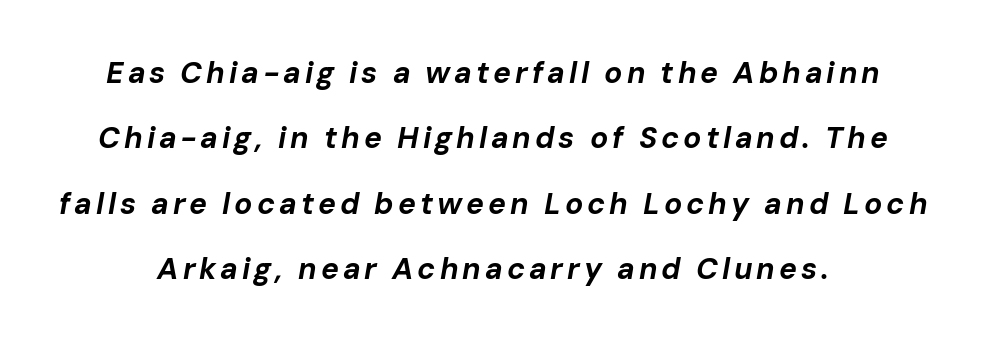
{"italic": "yes", "lean": "right", "slant_degrees": 10, "bold": "yes", "weight": "bold", "width": "normal", "stroke_contrast": "low", "x_height": "medium", "monospaced": "no", "underline": "no", "line_spacing": "loose", "line_spacing_ratio": 2.18, "glyph_px": 30}
